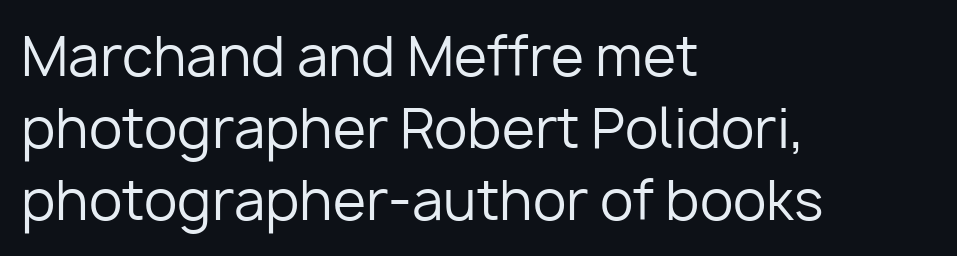
Q: Is the text bold? A: No.
Q: Is the text italic (slanted)? A: No, it is upright.
Q: Is the typeface a serif or a sans-serif typeface? A: Sans-serif.
Q: Is the text underlined? A: No.
Q: How is the paragraph aligned? A: Left-aligned.
Q: Is the spacing between letters normal or unusually wide? A: Normal.
Q: Is the spacing between lines tight, normal or loose? A: Normal.
Q: Width (condensed, normal, or wide)? A: Normal.
Q: Stroke contrast? A: Low.
Q: x-height? A: Medium.
Q: Monospaced? A: No.
